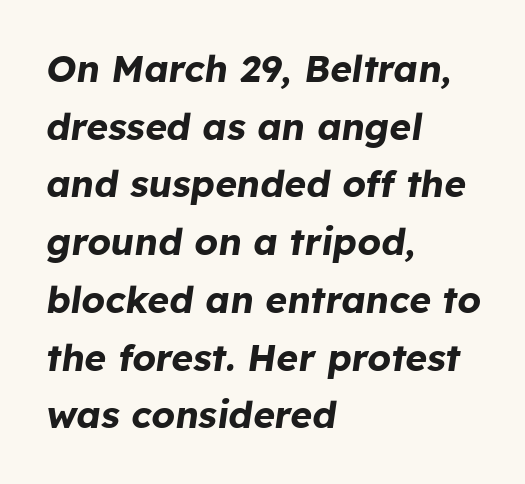
The strokes are fattened all the way to bold. This rendering uses left alignment, leaving the right contour irregular. The passage shown has conventional tracking throughout. The face used here is proportionally spaced, like ordinary book or web type. Honestly, there is no underline to notice here at all. When letters slant like this, we call the style italic.
